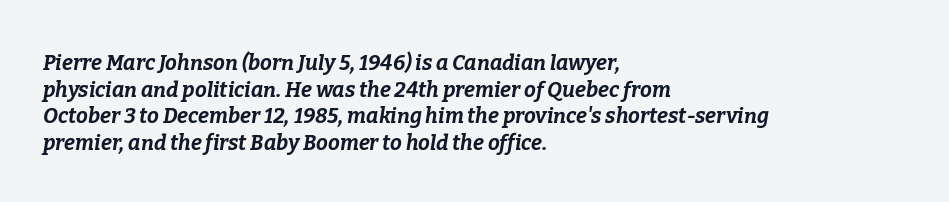
{"italic": "yes", "lean": "right", "slant_degrees": 9, "bold": "yes", "underline": "no", "align": "left", "line_spacing": "normal", "line_spacing_ratio": 1.27, "letter_spacing": "normal", "letter_spacing_em": 0.0, "glyph_px": 21}
